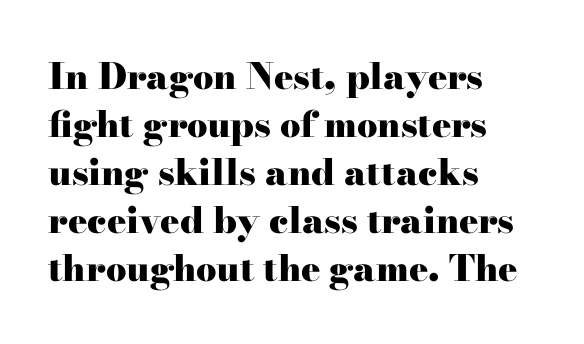
The image shows 36 px heavy, wide serif type, upright; set left-aligned, normal line spacing (1.33x), normal letter spacing, not underlined; high stroke contrast and a small x-height.
